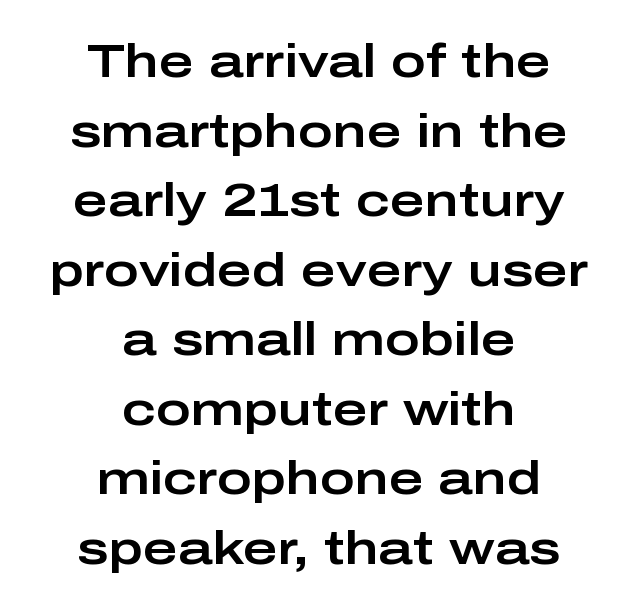
{"serif": "no", "italic": "no", "width": "wide", "stroke_contrast": "low", "x_height": "medium", "monospaced": "no", "underline": "no", "align": "center", "line_spacing": "normal", "line_spacing_ratio": 1.48, "letter_spacing": "normal", "letter_spacing_em": 0.0, "glyph_px": 47}
